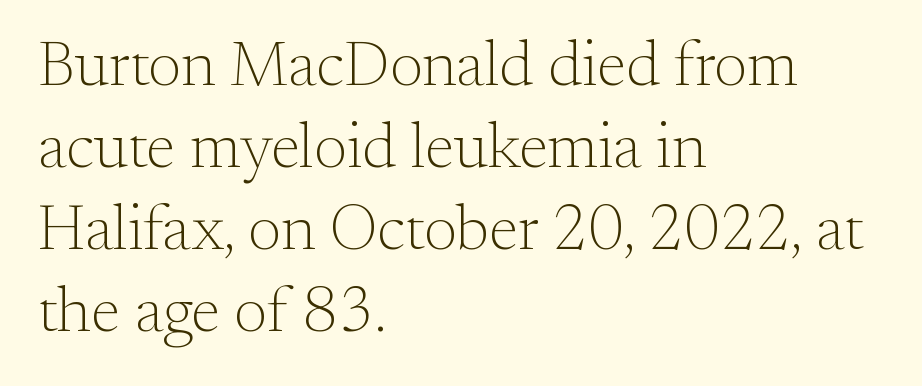
The image shows 63 px light serif type, upright; set left-aligned, normal line spacing (1.3x), normal letter spacing, not underlined; medium stroke contrast and a small x-height.
